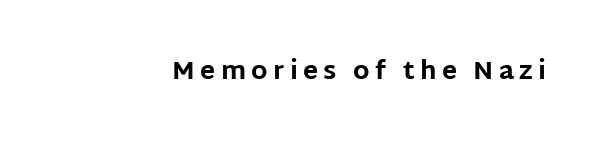
Descenders are the only things crossing below the line. Notice how the stems are strictly vertical — no italics here. On the weight axis this lands at bold, roughly 700. There is plenty of visible air inserted between adjacent glyphs.
